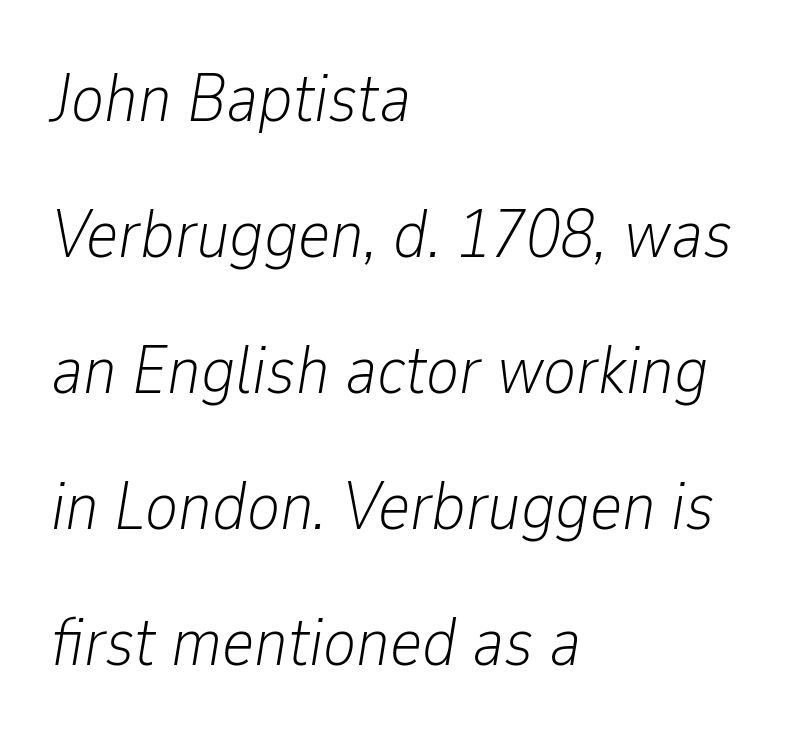
{"italic": "yes", "lean": "right", "slant_degrees": 9, "bold": "no", "weight": "light", "width": "condensed", "stroke_contrast": "low", "x_height": "medium", "monospaced": "no", "underline": "no", "align": "left", "line_spacing": "loose", "line_spacing_ratio": 1.97, "letter_spacing": "normal", "letter_spacing_em": 0.0, "glyph_px": 69}
